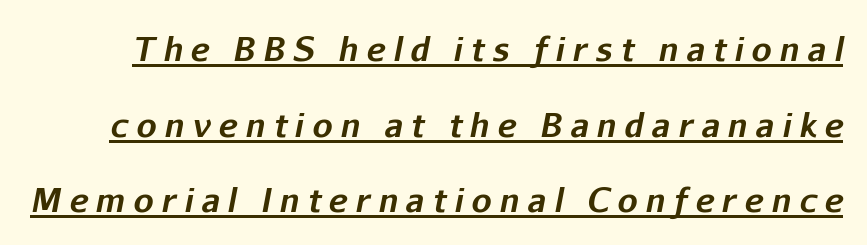
Q: Is the text bold? A: Yes.
Q: Is the text italic (slanted)? A: Yes, it leans right by about 11 degrees.
Q: Is the text underlined? A: Yes.
Q: Is the spacing between letters normal or unusually wide? A: Unusually wide.
Q: Is the spacing between lines tight, normal or loose? A: Loose.
Q: Width (condensed, normal, or wide)? A: Normal.
Q: Stroke contrast? A: Low.
Q: x-height? A: Medium.
Q: Monospaced? A: No.
